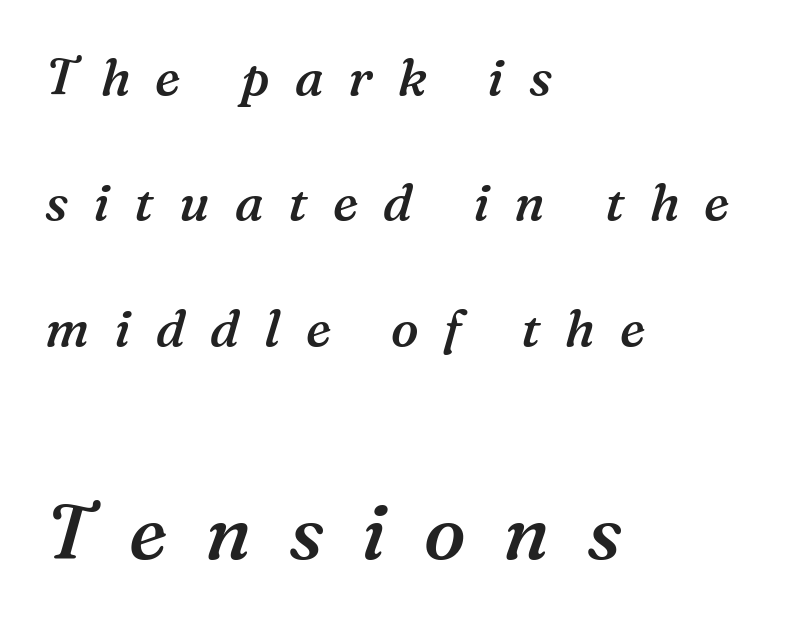
The image shows 77 px semibold serif type, italic (leaning right); set left-aligned, loose line spacing (2.46x), unusually wide letter spacing (+0.49 em), not underlined; the second (bottom) block is 1.51x larger; medium stroke contrast and a medium x-height.
